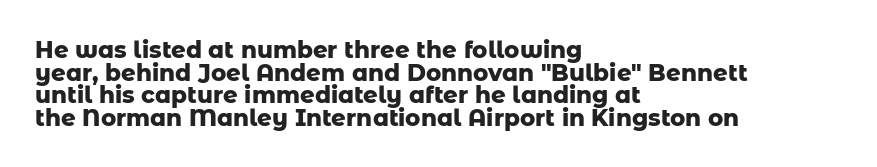
{"italic": "no", "bold": "yes", "underline": "no", "align": "left", "line_spacing": "tight", "line_spacing_ratio": 0.98, "letter_spacing": "normal", "letter_spacing_em": 0.0, "glyph_px": 23}
